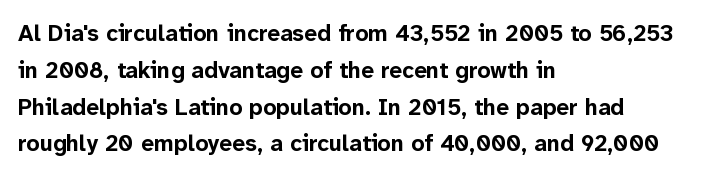
{"italic": "no", "bold": "yes", "underline": "no", "align": "left", "line_spacing": "normal", "line_spacing_ratio": 1.6, "letter_spacing": "normal", "letter_spacing_em": 0.0, "glyph_px": 23}
